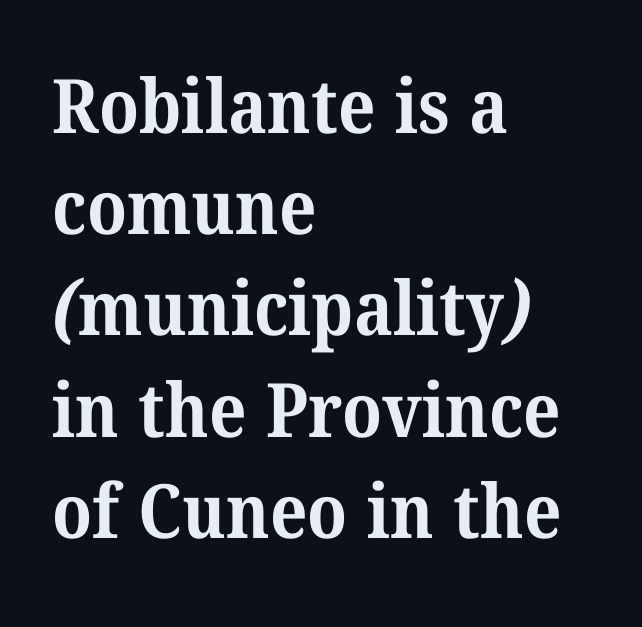
Q: Is the text bold? A: Yes.
Q: Is the typeface a serif or a sans-serif typeface? A: Serif.
Q: Is the text underlined? A: No.
Q: How is the paragraph aligned? A: Left-aligned.
Q: Is the spacing between letters normal or unusually wide? A: Normal.
Q: Is the spacing between lines tight, normal or loose? A: Normal.
Q: Width (condensed, normal, or wide)? A: Normal.
Q: Stroke contrast? A: Medium.
Q: x-height? A: Medium.
Q: Monospaced? A: No.
